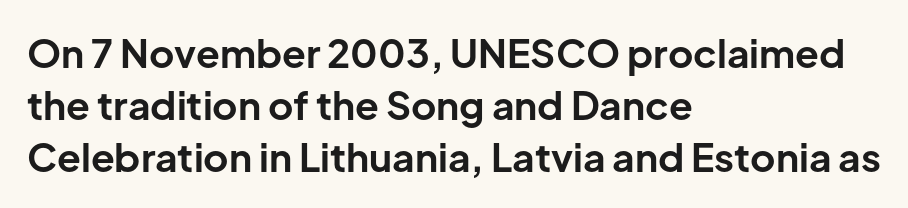
The image shows 39 px bold sans-serif type, upright; set left-aligned, normal line spacing (1.33x), normal letter spacing, not underlined; low stroke contrast and a medium x-height.
